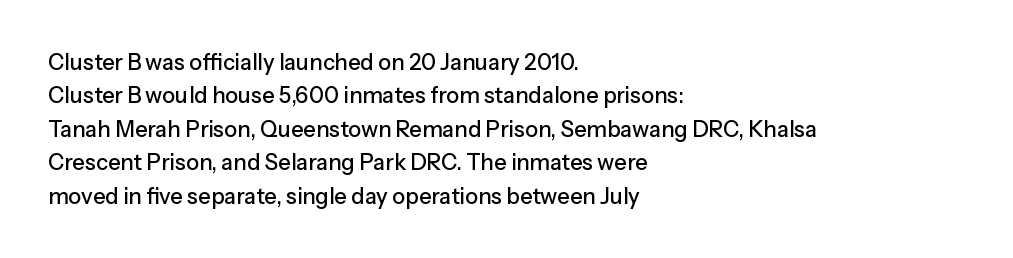
Q: Is the text italic (slanted)? A: No, it is upright.
Q: Is the text underlined? A: No.
Q: How is the paragraph aligned? A: Left-aligned.
Q: Is the spacing between letters normal or unusually wide? A: Normal.
Q: Is the spacing between lines tight, normal or loose? A: Normal.
